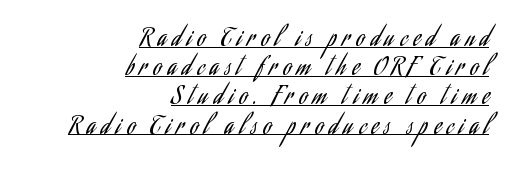
Q: Is the text bold? A: No.
Q: Is the text italic (slanted)? A: Yes.
Q: Is the text underlined? A: Yes.
Q: How is the paragraph aligned? A: Right-aligned.
Q: Is the spacing between letters normal or unusually wide? A: Unusually wide.
Q: Is the spacing between lines tight, normal or loose? A: Normal.
